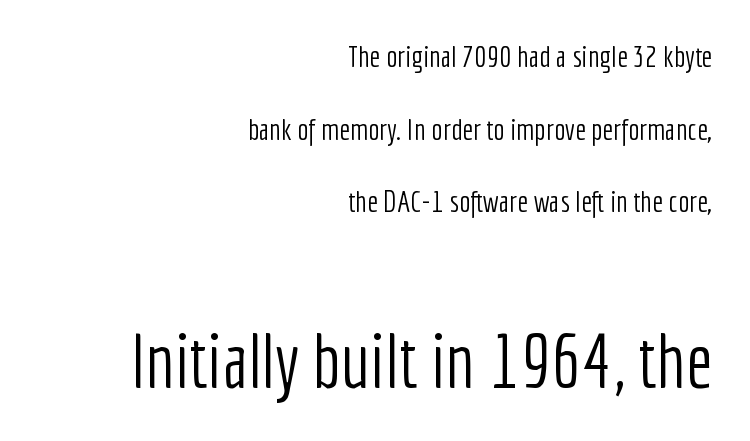
Nobody touched the tracking dial on this one. Between these two stacked blocks, the lower one wins on size. The passage shown is typed in a proportional face where columns would drift. A bare baseline throughout the passage. You can tell it's not italic because the verticals are truly vertical.
